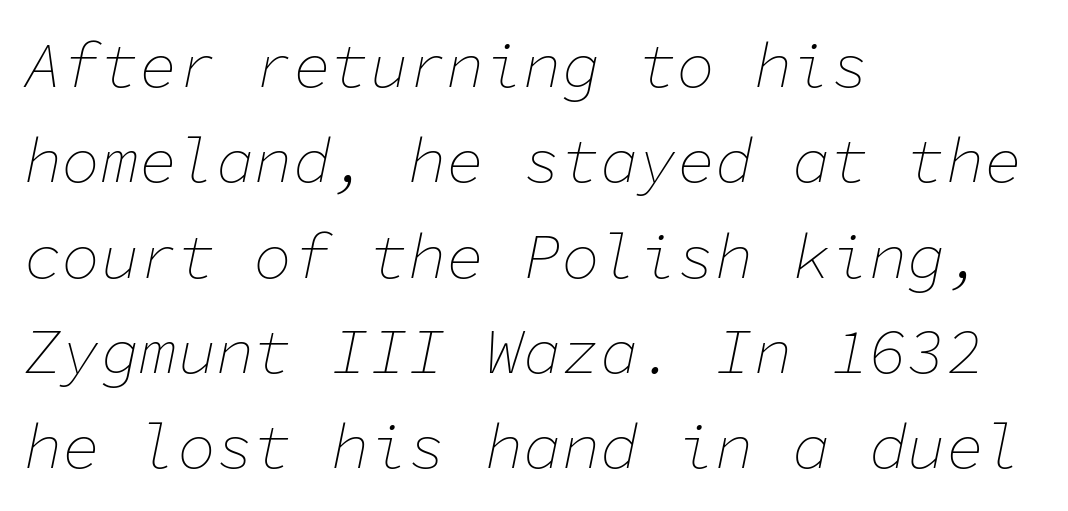
This rendering leaves character spacing at its baseline value. Would a proofreader flag this as italicized? Yes. Whoever set this chose a conventional vertical rhythm. Each line starts at the same left margin while the right side varies. The font sits on the lighter half of the weight spectrum, regular included.
